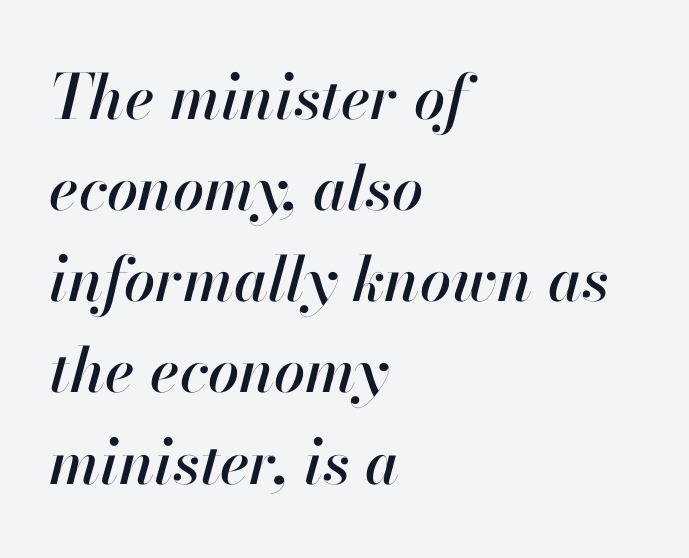
Q: Is the text italic (slanted)? A: Yes, it leans right by about 13 degrees.
Q: Is the text underlined? A: No.
Q: How is the paragraph aligned? A: Left-aligned.
Q: Is the spacing between letters normal or unusually wide? A: Normal.
Q: Is the spacing between lines tight, normal or loose? A: Normal.
Q: Width (condensed, normal, or wide)? A: Normal.
Q: Stroke contrast? A: High.
Q: x-height? A: Small.
Q: Monospaced? A: No.
